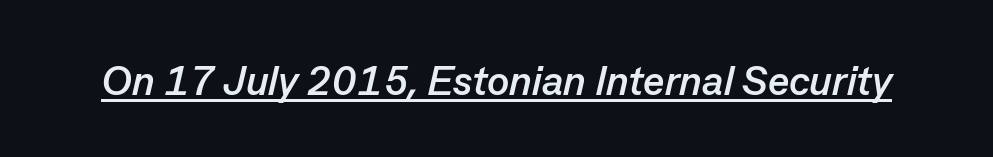
Posture: slanted. The typesetter has applied underlining to the passage shown. Here the designer chose a conventional face with non-uniform glyph widths. Standard letterfit; no display-style spreading of the glyphs. As a designer I'd log this as weight 700, bold.
